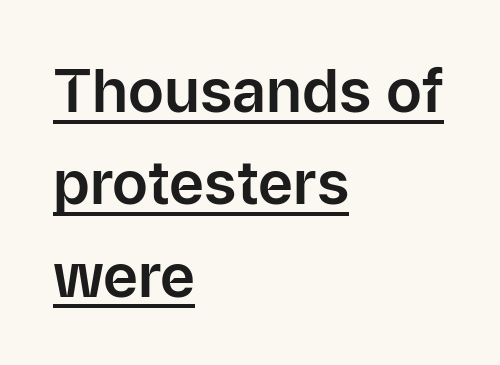
{"serif": "no", "italic": "no", "width": "normal", "stroke_contrast": "low", "x_height": "medium", "monospaced": "no", "underline": "yes", "align": "left", "line_spacing": "normal", "line_spacing_ratio": 1.54, "letter_spacing": "normal", "letter_spacing_em": 0.0, "glyph_px": 60}
